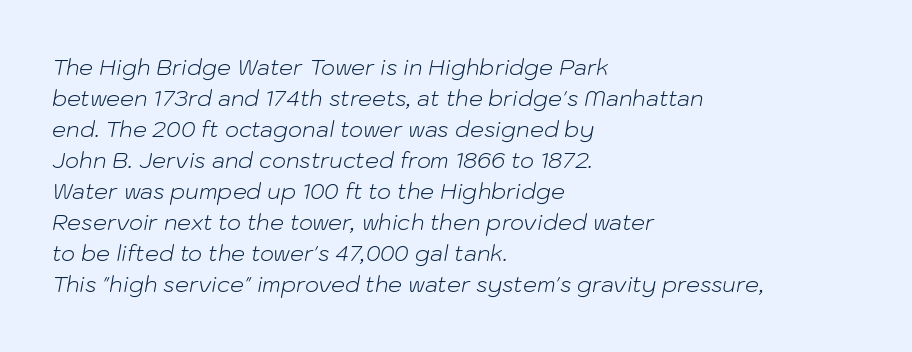
Every row of glyphs begins at an identical x-position on the left. Vertical spacing — default. Rule under the text: the space is simply empty. Tracking value appears to be zero — textbook default spacing.
